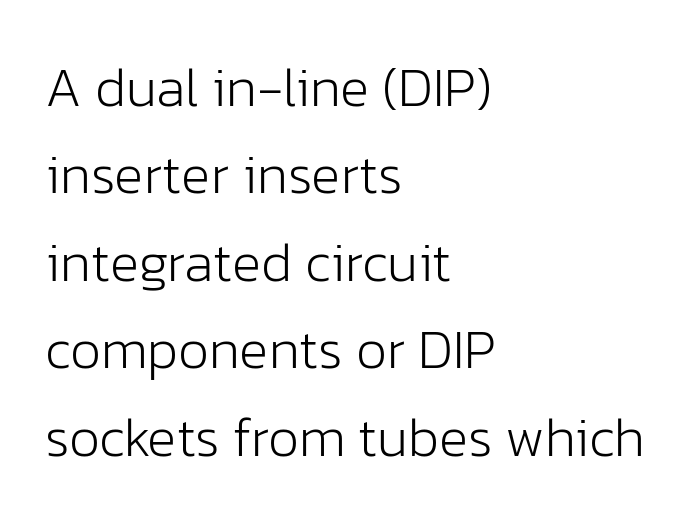
The image shows 55 px light sans-serif type, upright; set left-aligned, normal line spacing (1.59x), normal letter spacing, not underlined; low stroke contrast and a medium x-height.
